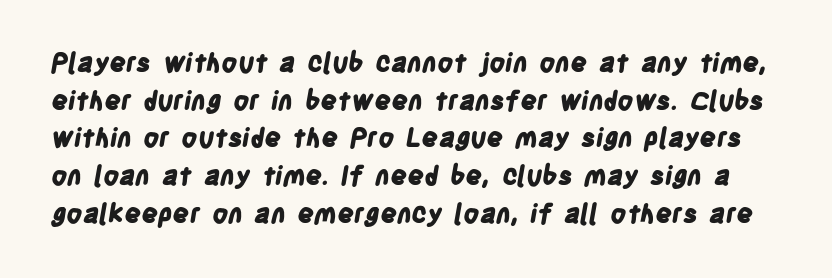
Baseline-to-baseline distance is the conventional proportion of letter height. How are the letters spaced? Ordinarily, with no added tracking. These lines carry a lot of weight — the face is fully bold. The strip under each line holds only bare page.
